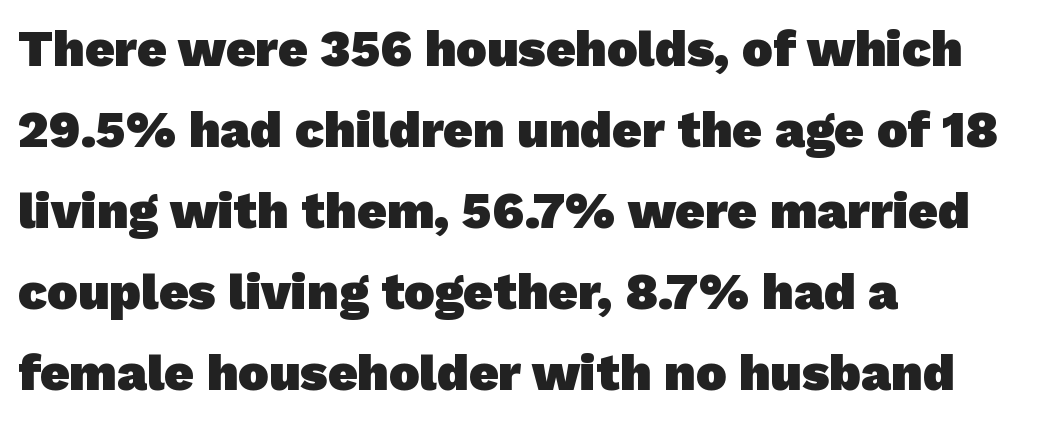
The image shows 51 px heavy sans-serif type; set left-aligned, normal line spacing (1.59x), normal letter spacing, not underlined; low stroke contrast and a medium x-height.
